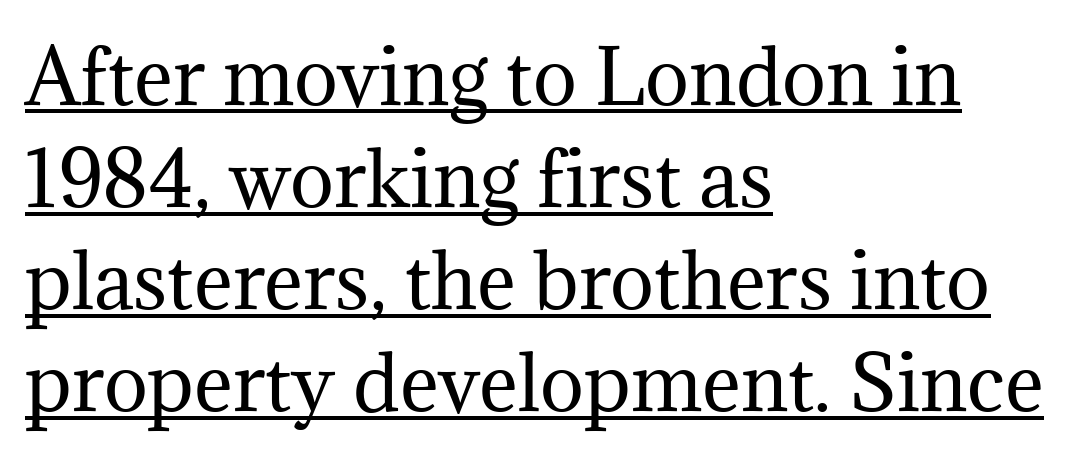
Line spacing here is normal. Little horizontal feet cap the strokes, marking this as serif type. The type is set solid horizontally, with unmodified tracking. A typographer would call this underscored text.
